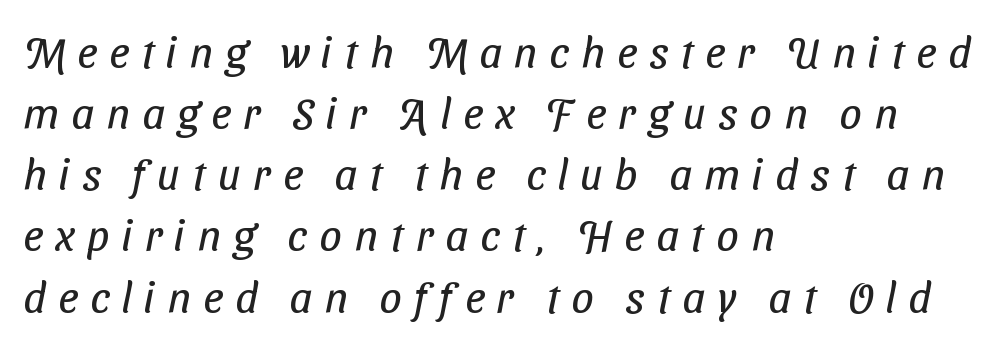
Q: Is the text bold? A: No.
Q: Is the typeface a serif or a sans-serif typeface? A: Sans-serif.
Q: Is the text underlined? A: No.
Q: How is the paragraph aligned? A: Left-aligned.
Q: Is the spacing between letters normal or unusually wide? A: Unusually wide.
Q: Is the spacing between lines tight, normal or loose? A: Normal.
Q: Width (condensed, normal, or wide)? A: Condensed.
Q: Stroke contrast? A: Low.
Q: x-height? A: Medium.
Q: Monospaced? A: No.
